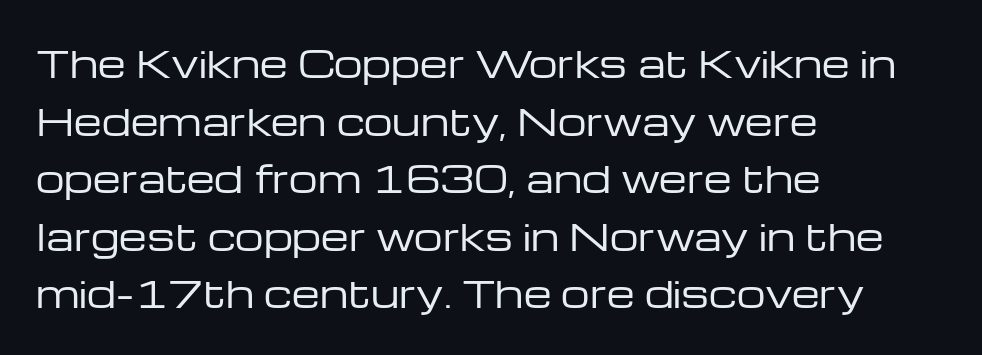
Q: Is the text bold? A: No.
Q: Is the text italic (slanted)? A: No, it is upright.
Q: Is the typeface a serif or a sans-serif typeface? A: Sans-serif.
Q: Is the text underlined? A: No.
Q: How is the paragraph aligned? A: Left-aligned.
Q: Is the spacing between letters normal or unusually wide? A: Normal.
Q: Is the spacing between lines tight, normal or loose? A: Normal.
Q: Width (condensed, normal, or wide)? A: Wide.
Q: Stroke contrast? A: Low.
Q: x-height? A: Medium.
Q: Monospaced? A: No.
